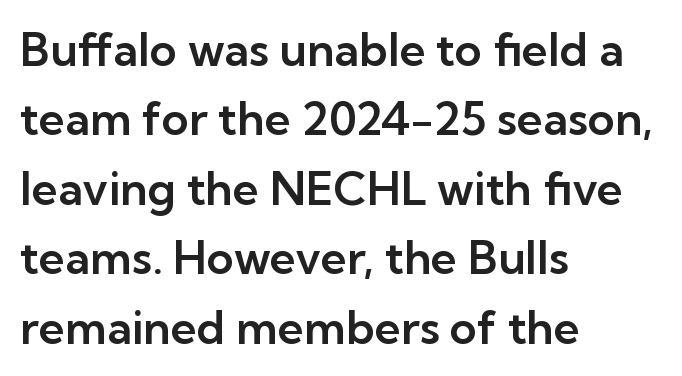
The image shows 46 px sans-serif type, upright; set left-aligned, normal line spacing (1.51x), normal letter spacing, not underlined; low stroke contrast and a medium x-height.
